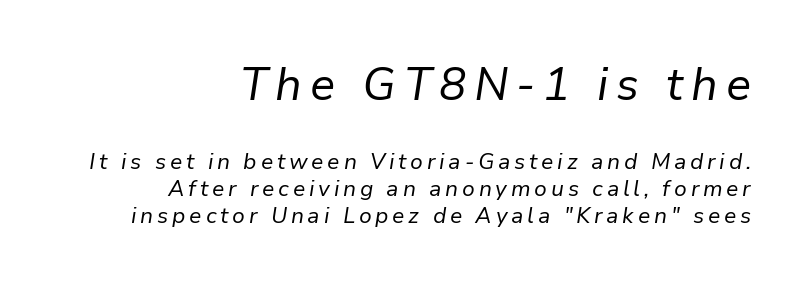
The image shows 45 px regular-weight type, italic (leaning right); set right-aligned, line spacing 1.24x, not underlined; the first (top) block is 2.05x larger; low stroke contrast and a medium x-height.
